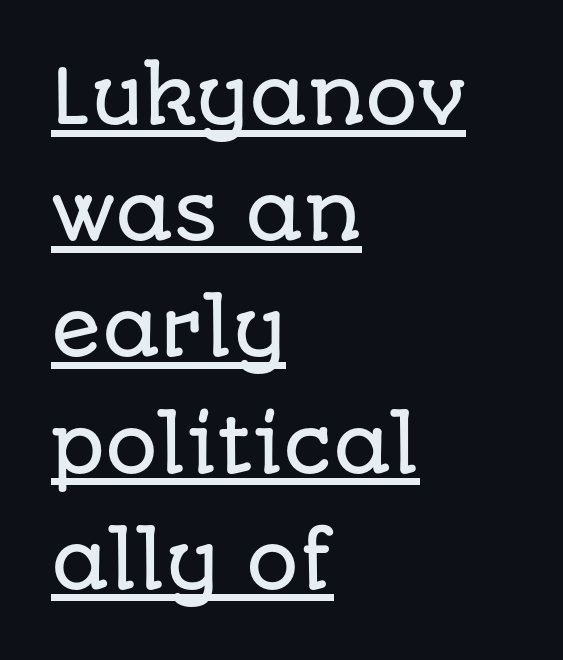
The image shows 74 px sans-serif type, upright; set left-aligned, normal line spacing (1.57x), normal letter spacing, underlined; low stroke contrast and a large x-height.
